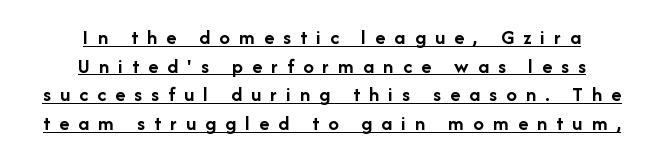
Q: Is the text bold? A: Yes.
Q: Is the text italic (slanted)? A: No, it is upright.
Q: Is the text underlined? A: Yes.
Q: How is the paragraph aligned? A: Centered.
Q: Is the spacing between letters normal or unusually wide? A: Unusually wide.
Q: Is the spacing between lines tight, normal or loose? A: Normal.
